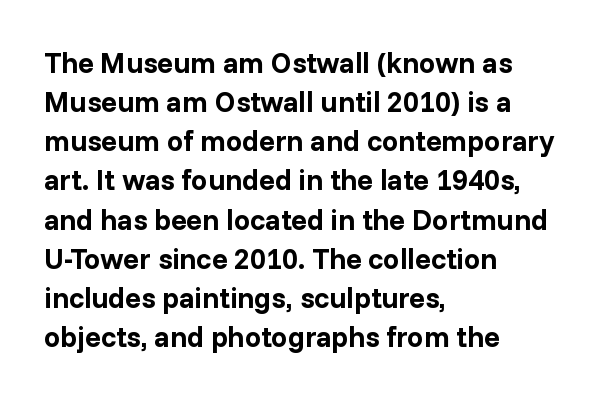
The image shows 29 px bold sans-serif type, upright; set left-aligned, normal line spacing (1.35x), normal letter spacing, not underlined; low stroke contrast and a medium x-height.
